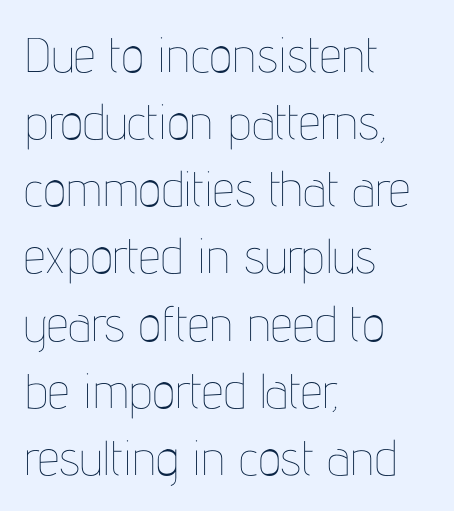
The image shows 49 px thin, condensed type, upright; set left-aligned, normal line spacing (1.37x), normal letter spacing, not underlined; low stroke contrast and a medium x-height.
